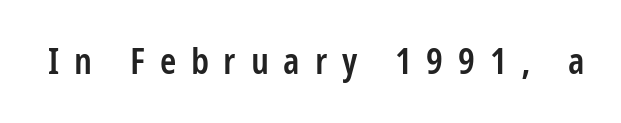
The image shows 37 px semibold, condensed sans-serif type, upright; set unusually wide letter spacing (+0.4 em), not underlined; low stroke contrast and a medium x-height.
